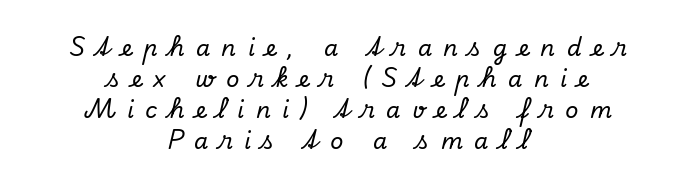
Q: Is the text italic (slanted)? A: Yes, it leans right by about 13 degrees.
Q: Is the text underlined? A: No.
Q: How is the paragraph aligned? A: Centered.
Q: Is the spacing between letters normal or unusually wide? A: Unusually wide.
Q: Is the spacing between lines tight, normal or loose? A: Normal.
